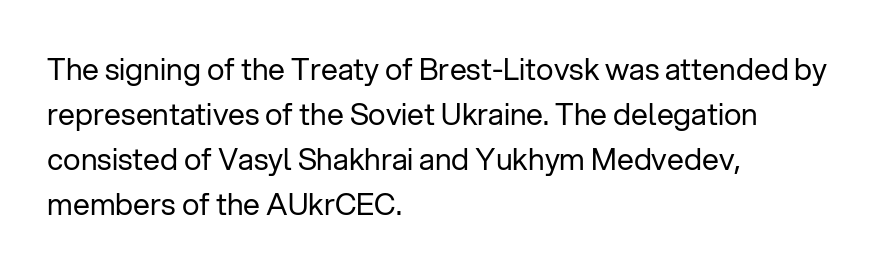
Is this a heavy cut? Hardly; it is regular or lighter. This is sans-serif lettering, the kind often seen on screens and signage. The rows are spaced the way most documents space them. Characters follow at the spacing the type designer built in.
